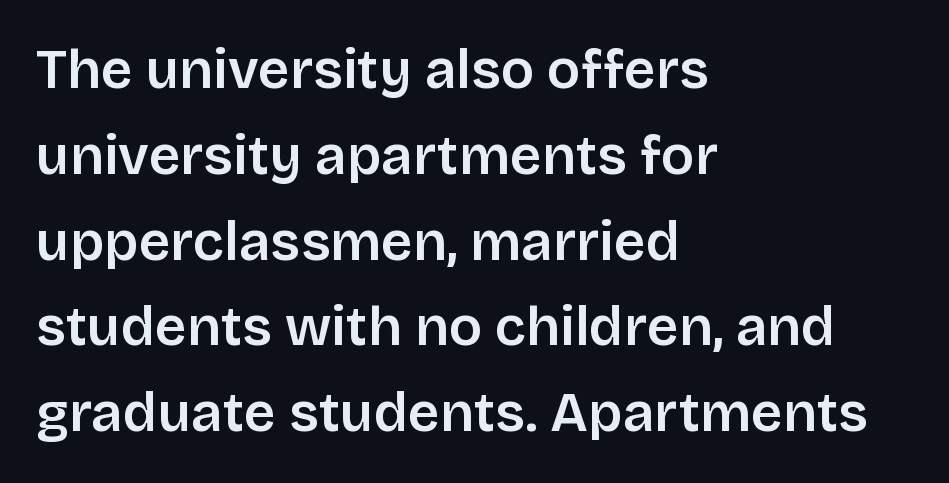
{"serif": "no", "italic": "no", "bold": "semi", "weight": "semibold", "width": "normal", "stroke_contrast": "low", "x_height": "large", "monospaced": "no", "underline": "no", "align": "left", "line_spacing": "normal", "line_spacing_ratio": 1.56, "letter_spacing": "normal", "letter_spacing_em": 0.0, "glyph_px": 55}
